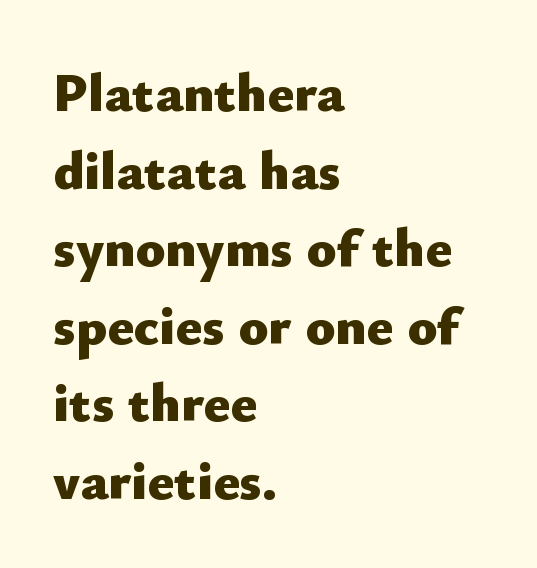
The image shows 55 px heavy sans-serif type, upright; set left-aligned, normal line spacing (1.41x), normal letter spacing, not underlined; low stroke contrast and a small x-height.
